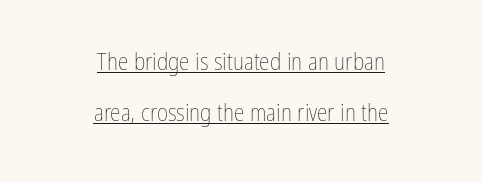
{"italic": "no", "bold": "no", "underline": "yes", "align": "center", "line_spacing": "loose", "line_spacing_ratio": 2.12, "letter_spacing": "normal", "letter_spacing_em": 0.0, "glyph_px": 24}
